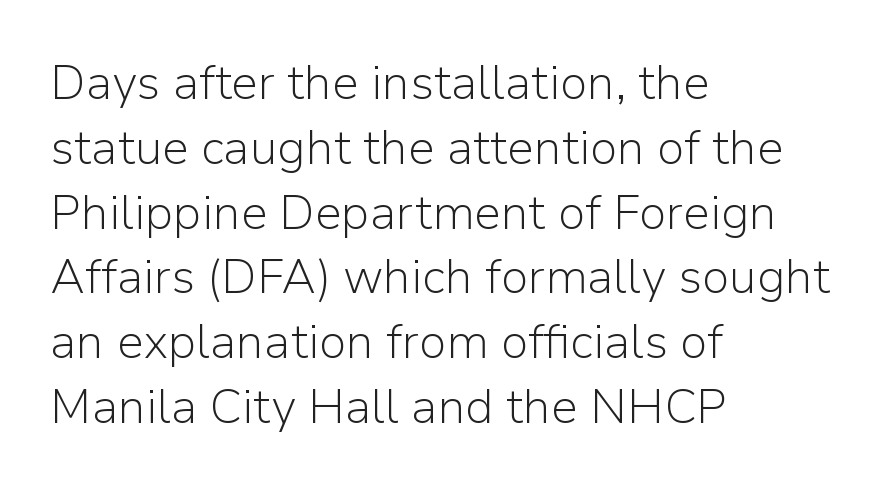
The image shows 48 px light sans-serif type, upright; set left-aligned, normal line spacing (1.35x), normal letter spacing, not underlined; low stroke contrast and a medium x-height.
